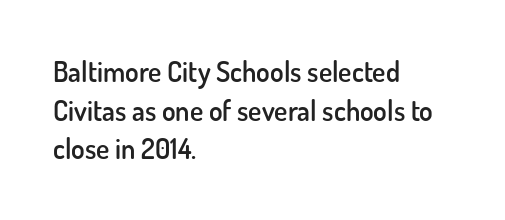
{"serif": "no", "italic": "no", "bold": "semi", "weight": "semibold", "width": "normal", "stroke_contrast": "low", "x_height": "small", "monospaced": "no", "underline": "no", "align": "left", "line_spacing": "normal", "line_spacing_ratio": 1.38, "letter_spacing": "normal", "letter_spacing_em": 0.0, "glyph_px": 28}
